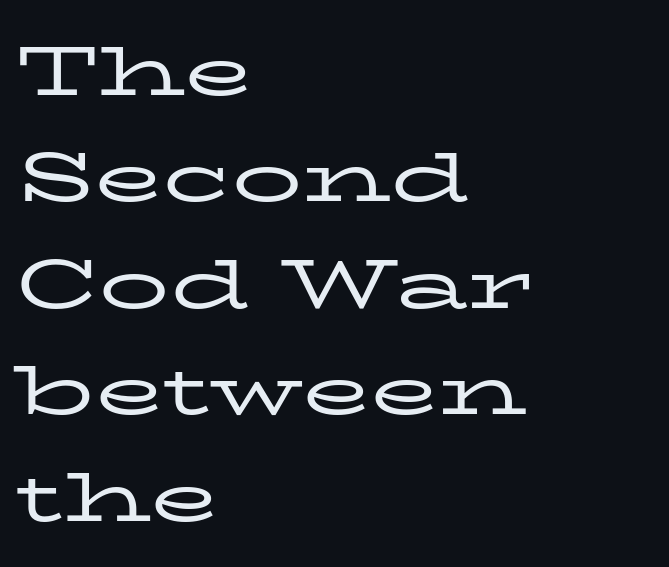
{"serif": "yes", "italic": "no", "bold": "no", "weight": "regular", "width": "wide", "stroke_contrast": "low", "x_height": "medium", "monospaced": "no", "underline": "no", "align": "left", "line_spacing": "normal", "line_spacing_ratio": 1.52, "letter_spacing": "normal", "letter_spacing_em": 0.0, "glyph_px": 70}
